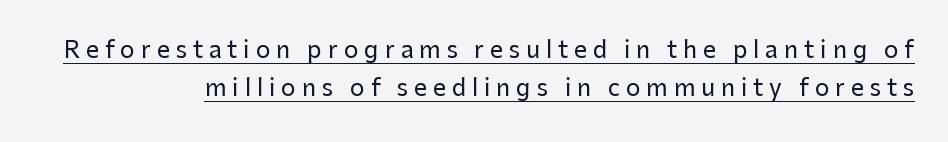
The image shows 23 px text type, upright; set right-aligned, normal line spacing (1.64x), unusually wide letter spacing (+0.26 em), underlined.
